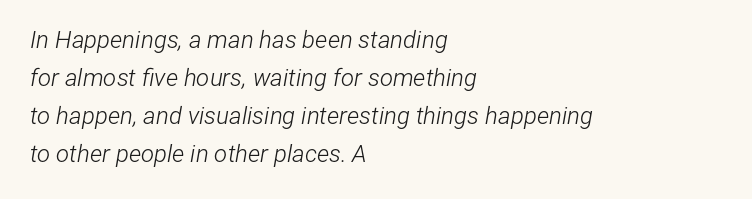
Q: Is the text bold? A: No.
Q: Is the text italic (slanted)? A: Yes, it leans right by about 12 degrees.
Q: Is the text underlined? A: No.
Q: How is the paragraph aligned? A: Left-aligned.
Q: Is the spacing between letters normal or unusually wide? A: Normal.
Q: Is the spacing between lines tight, normal or loose? A: Normal.
